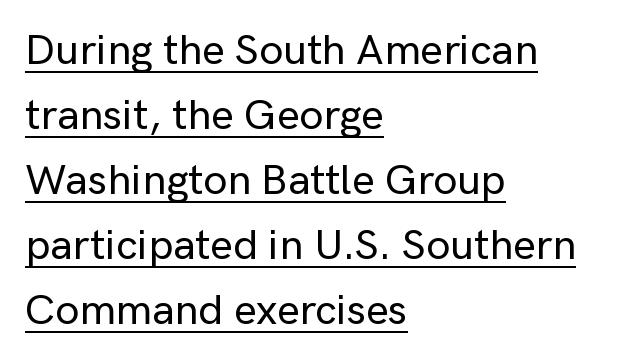
The image shows 43 px sans-serif type, upright; set left-aligned, normal line spacing (1.51x), normal letter spacing, underlined; low stroke contrast and a medium x-height.
